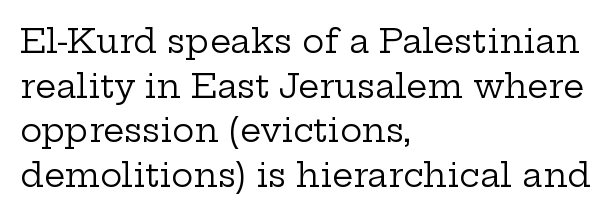
{"serif": "yes", "italic": "no", "bold": "no", "weight": "regular", "width": "wide", "stroke_contrast": "low", "x_height": "medium", "monospaced": "no", "underline": "no", "align": "left", "line_spacing": "normal", "line_spacing_ratio": 1.35, "letter_spacing": "normal", "letter_spacing_em": 0.0, "glyph_px": 33}
